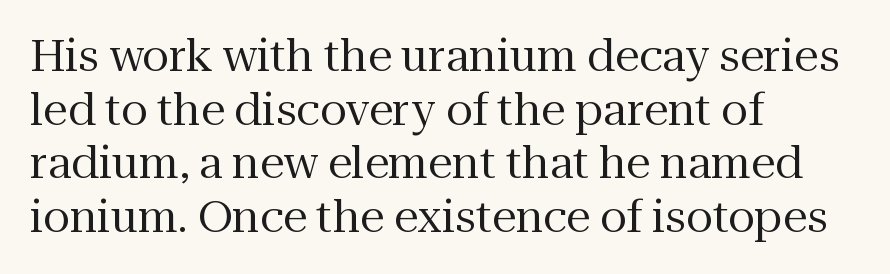
Q: Is the text bold? A: No.
Q: Is the text italic (slanted)? A: No, it is upright.
Q: Is the typeface a serif or a sans-serif typeface? A: Serif.
Q: Is the text underlined? A: No.
Q: How is the paragraph aligned? A: Left-aligned.
Q: Is the spacing between letters normal or unusually wide? A: Normal.
Q: Width (condensed, normal, or wide)? A: Normal.
Q: Stroke contrast? A: Medium.
Q: x-height? A: Medium.
Q: Monospaced? A: No.
